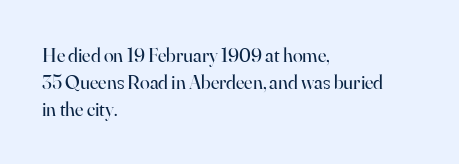
The image shows 20 px text type, upright; set left-aligned, normal line spacing (1.35x), normal letter spacing, not underlined.
